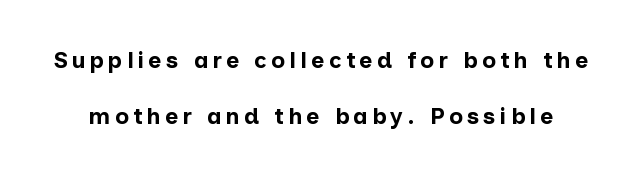
Q: Is the text bold? A: Yes.
Q: Is the text italic (slanted)? A: No, it is upright.
Q: Is the text underlined? A: No.
Q: Is the spacing between lines tight, normal or loose? A: Loose.
